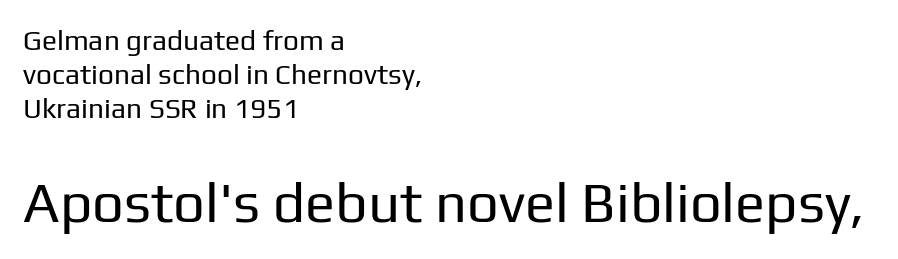
Type without underlining. The typeface has the unassuming heft of standard copy or less. In this sample the second text group is rendered at the bigger scale. The lettering holds an erect, upright posture throughout. You could not count columns in this text — the font is proportionally spaced.
